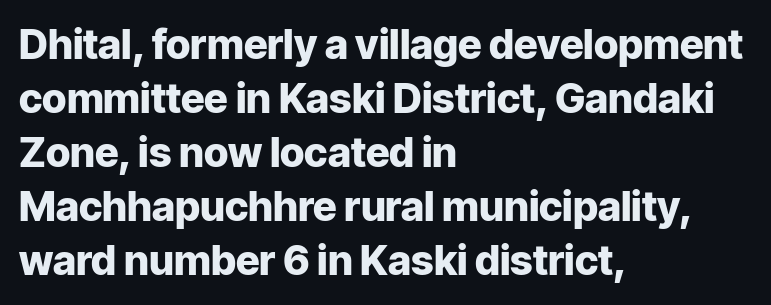
Note: no serifs on the glyphs. The space beneath each line is pristine and unruled. The sample has been set heavy, in full bold. Does extra space separate the letters? No, they use regular spacing.
